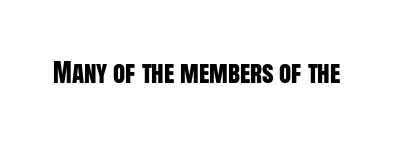
{"italic": "no", "underline": "no", "letter_spacing": "normal", "letter_spacing_em": 0.0, "glyph_px": 25}
